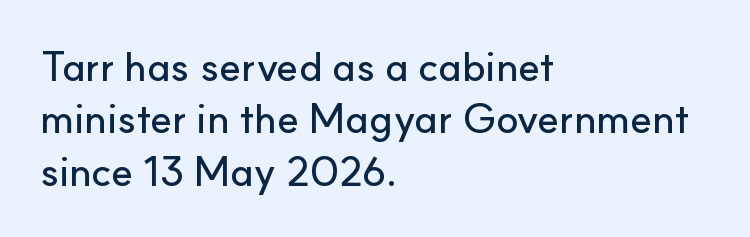
Q: Is the text italic (slanted)? A: No, it is upright.
Q: Is the typeface a serif or a sans-serif typeface? A: Sans-serif.
Q: Is the text underlined? A: No.
Q: How is the paragraph aligned? A: Left-aligned.
Q: Is the spacing between letters normal or unusually wide? A: Normal.
Q: Is the spacing between lines tight, normal or loose? A: Normal.
Q: Width (condensed, normal, or wide)? A: Normal.
Q: Stroke contrast? A: Low.
Q: x-height? A: Small.
Q: Monospaced? A: No.
